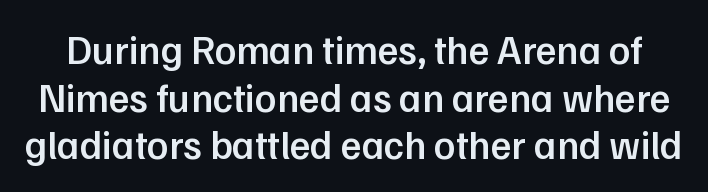
Q: Is the text bold? A: Semi-bold.
Q: Is the text italic (slanted)? A: No, it is upright.
Q: Is the typeface a serif or a sans-serif typeface? A: Sans-serif.
Q: Is the text underlined? A: No.
Q: Is the spacing between letters normal or unusually wide? A: Normal.
Q: Width (condensed, normal, or wide)? A: Normal.
Q: Stroke contrast? A: Low.
Q: x-height? A: Medium.
Q: Monospaced? A: No.
